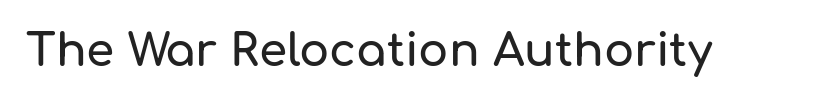
{"serif": "no", "italic": "no", "width": "normal", "stroke_contrast": "low", "x_height": "medium", "monospaced": "no", "underline": "no", "letter_spacing": "normal", "letter_spacing_em": 0.0, "glyph_px": 45}
